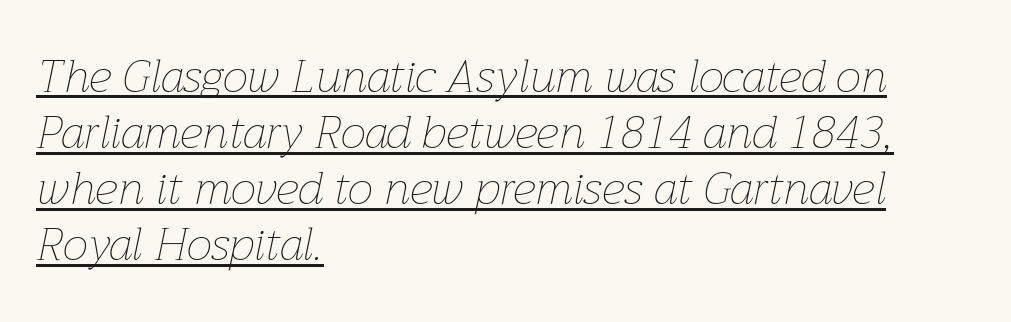
{"italic": "yes", "lean": "right", "slant_degrees": 12, "bold": "no", "weight": "thin", "width": "normal", "stroke_contrast": "low", "x_height": "medium", "monospaced": "no", "underline": "yes", "align": "left", "line_spacing_ratio": 1.22, "letter_spacing": "normal", "letter_spacing_em": 0.0, "glyph_px": 46}
